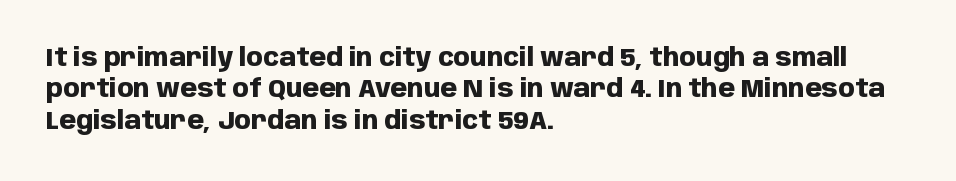
Q: Is the text bold? A: Yes.
Q: Is the text italic (slanted)? A: No, it is upright.
Q: Is the text underlined? A: No.
Q: How is the paragraph aligned? A: Left-aligned.
Q: Is the spacing between letters normal or unusually wide? A: Normal.
Q: Is the spacing between lines tight, normal or loose? A: Normal.
